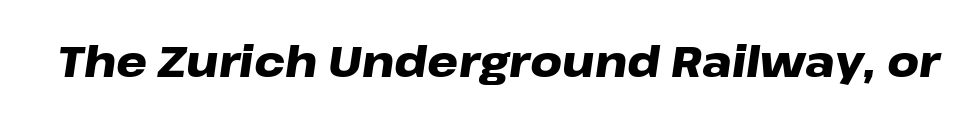
Spacing between characters is what you'd get straight out of the box. How heavy is the stroke? Heavy — this is a bold. An italicized treatment has been applied to the whole sample. The area under the type is left untouched. The rendering uses natural spacing where letterforms have individual widths.
